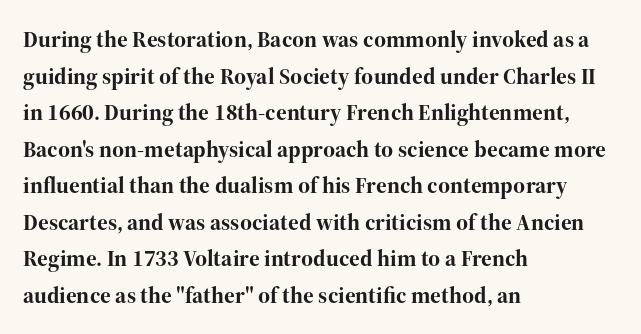
Q: Is the text bold? A: Yes.
Q: Is the text italic (slanted)? A: No, it is upright.
Q: Is the text underlined? A: No.
Q: How is the paragraph aligned? A: Left-aligned.
Q: Is the spacing between letters normal or unusually wide? A: Normal.
Q: Is the spacing between lines tight, normal or loose? A: Normal.
